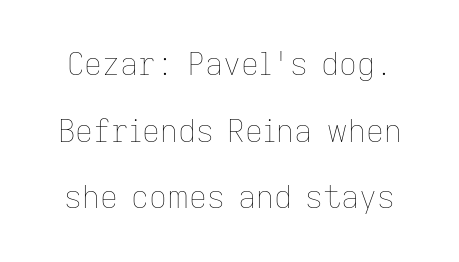
Q: Is the text bold? A: No.
Q: Is the text italic (slanted)? A: No, it is upright.
Q: Is the text underlined? A: No.
Q: Is the spacing between letters normal or unusually wide? A: Normal.
Q: Is the spacing between lines tight, normal or loose? A: Loose.
Q: Width (condensed, normal, or wide)? A: Normal.
Q: Stroke contrast? A: Low.
Q: x-height? A: Medium.
Q: Monospaced? A: No.
